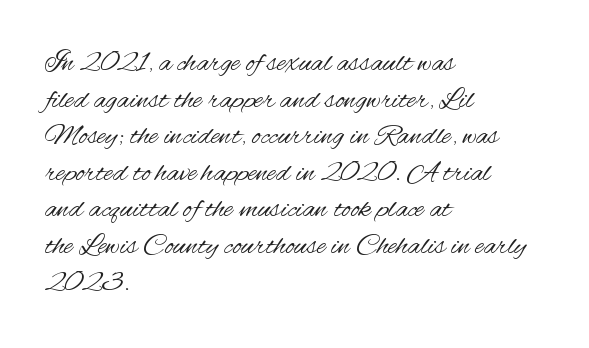
The font family rendered here belongs to the sans-serif group. One-word summary of the alignment: left. Stems here are at most as thick as an everyday book face. Does extra space separate the letters? No, they use regular spacing. Letters rest on an invisible, unmarked baseline.
